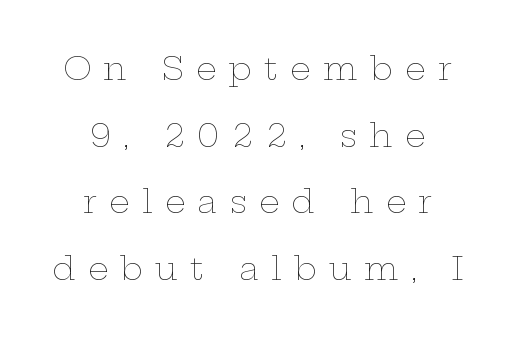
{"italic": "no", "bold": "no", "weight": "thin", "width": "wide", "stroke_contrast": "low", "x_height": "medium", "monospaced": "no", "underline": "no", "align": "center", "line_spacing": "loose", "line_spacing_ratio": 2.08, "letter_spacing": "wide", "letter_spacing_em": 0.39, "glyph_px": 32}
